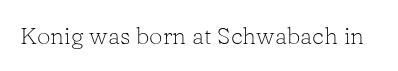
Q: Is the text bold? A: No.
Q: Is the text italic (slanted)? A: No, it is upright.
Q: Is the text underlined? A: No.
Q: Is the spacing between letters normal or unusually wide? A: Normal.
